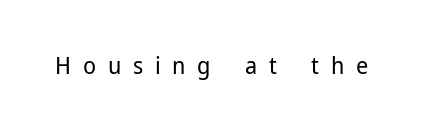
The image shows 24 px text type, upright; set unusually wide letter spacing (+0.49 em), not underlined.
